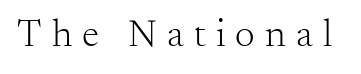
The image shows 39 px light serif type, upright; set unusually wide letter spacing (+0.26 em), not underlined; medium stroke contrast and a small x-height.
